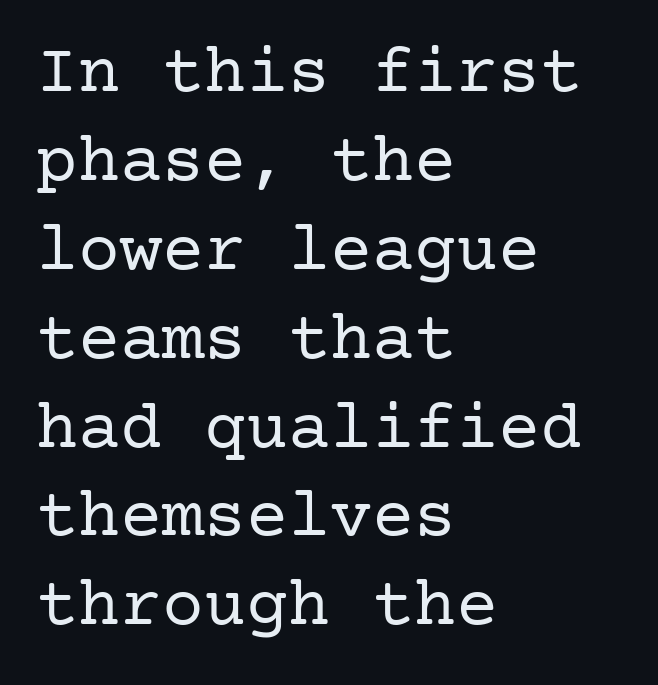
Heft: none added — not bold. Successive baselines arrive at the customary interval. How are the letters spaced? Ordinarily, with no added tracking. The letters carry serifs — small finishing strokes at the ends of their stems. Notice how the passage keeps a crisp vertical edge on the left only.
